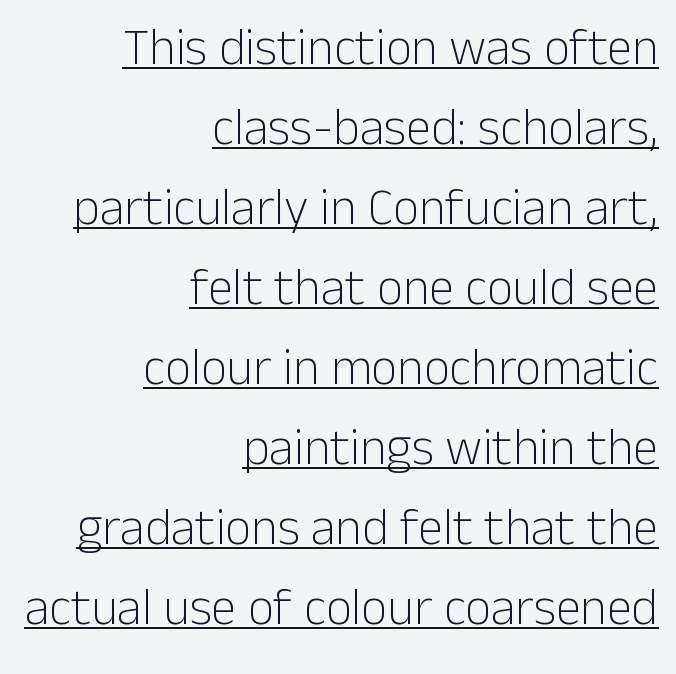
The lines sit at an ordinary, default distance from one another. Observe the ordinary spacing: letters are neighbours, not strangers. Here the designer chose a conventional face with non-uniform glyph widths. Stems here are at most as thick as an everyday book face. Quick note: not italic, upright. Each letter's strokes conclude bluntly, with no projecting serifs.
